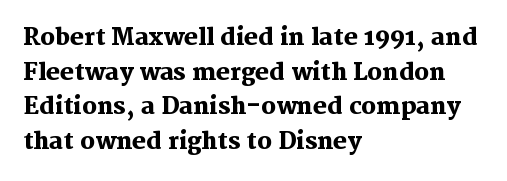
The image shows 23 px bold type, upright; set left-aligned, normal line spacing (1.51x), normal letter spacing, not underlined.
